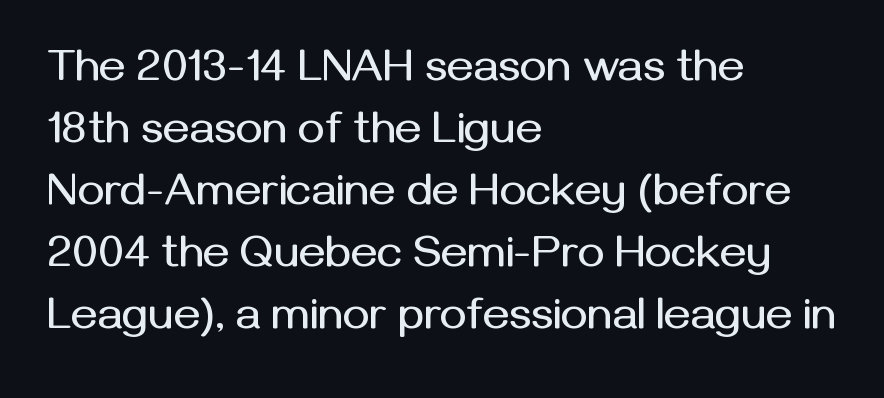
{"serif": "no", "italic": "no", "width": "normal", "stroke_contrast": "medium", "x_height": "medium", "monospaced": "no", "underline": "no", "align": "left", "line_spacing": "normal", "line_spacing_ratio": 1.38, "letter_spacing": "normal", "letter_spacing_em": 0.0, "glyph_px": 45}
